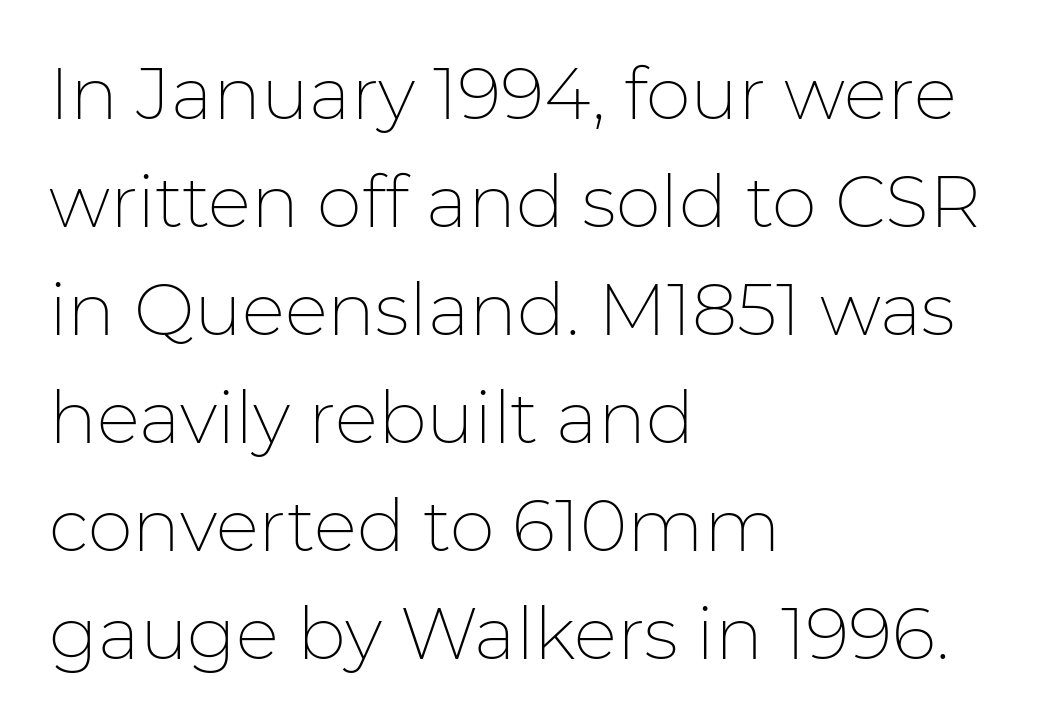
The lines in this sample share a left origin and differ only in where they stop. No word sits above an underline. Nothing heavy about these letters — not bold at all. Leading matches the norm, producing a regular column. Serifs: no, the terminals of the letterforms are clean. Do the characters align in a grid? No, the font is proportional.
